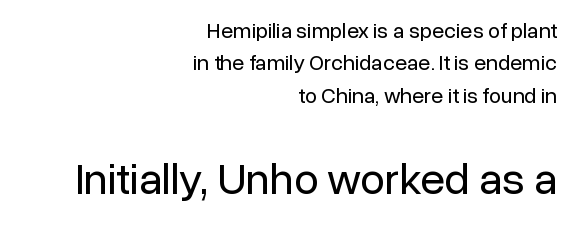
Honestly, the letter spacing is just normal — you wouldn't notice it. A normal amount of white space separates one row of letters from the next. Unmarked baselines from the first word to the last. Note: no serifs on the glyphs. Here the designer chose a conventional face with non-uniform glyph widths. The lines in this sample share a right terminus and differ only in where they begin.
